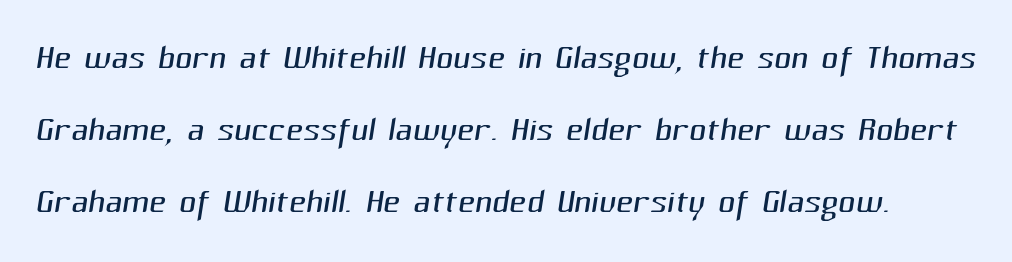
The image shows 47 px light sans-serif type; set normal line spacing (1.53x), normal letter spacing, not underlined; medium stroke contrast and a medium x-height.
